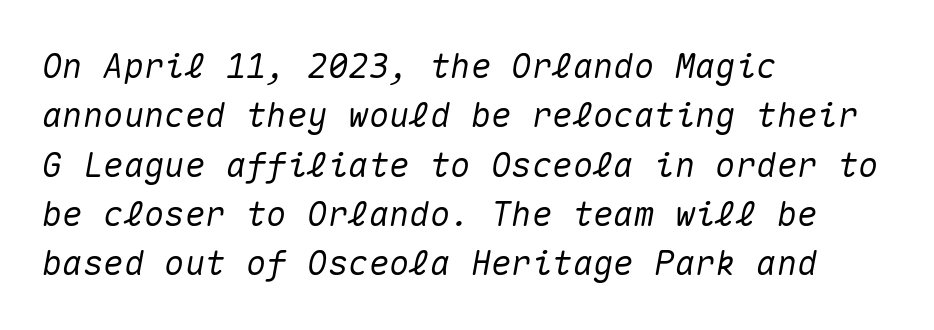
The image shows 34 px text type, italic (leaning right), monospaced; set left-aligned, normal line spacing (1.45x), normal letter spacing, not underlined; medium stroke contrast and a medium x-height.
